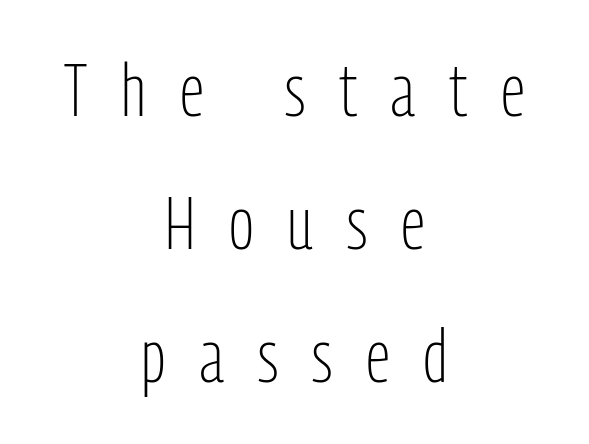
The image shows 74 px light, condensed sans-serif type, upright; set centered, line spacing 1.8x, unusually wide letter spacing (+0.46 em), not underlined; low stroke contrast and a medium x-height.
